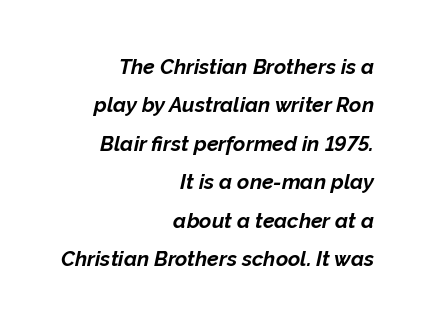
{"italic": "yes", "lean": "right", "slant_degrees": 12, "bold": "yes", "underline": "no", "align": "right", "line_spacing_ratio": 1.83, "letter_spacing": "normal", "letter_spacing_em": 0.0, "glyph_px": 21}
